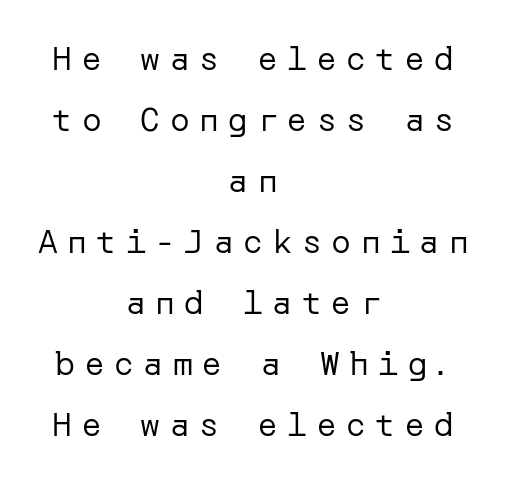
{"serif": "no", "italic": "no", "bold": "no", "weight": "regular", "width": "normal", "stroke_contrast": "low", "x_height": "medium", "underline": "no", "align": "center", "line_spacing_ratio": 1.85, "letter_spacing": "wide", "letter_spacing_em": 0.29, "glyph_px": 33}
